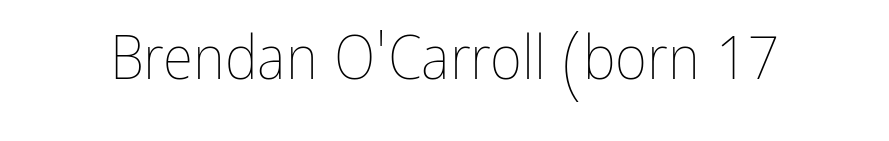
The image shows 62 px thin, condensed type, upright; set normal letter spacing, not underlined; low stroke contrast and a medium x-height.
